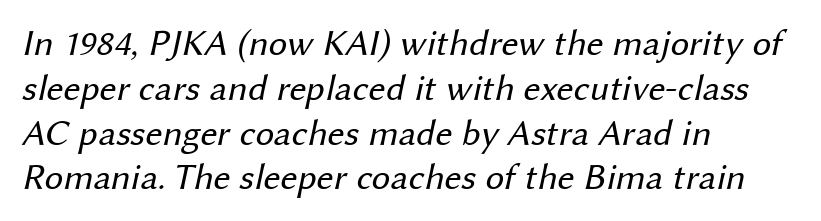
The image shows 37 px regular-weight sans-serif type; set left-aligned, line spacing 1.21x, normal letter spacing, not underlined; medium stroke contrast and a medium x-height.
